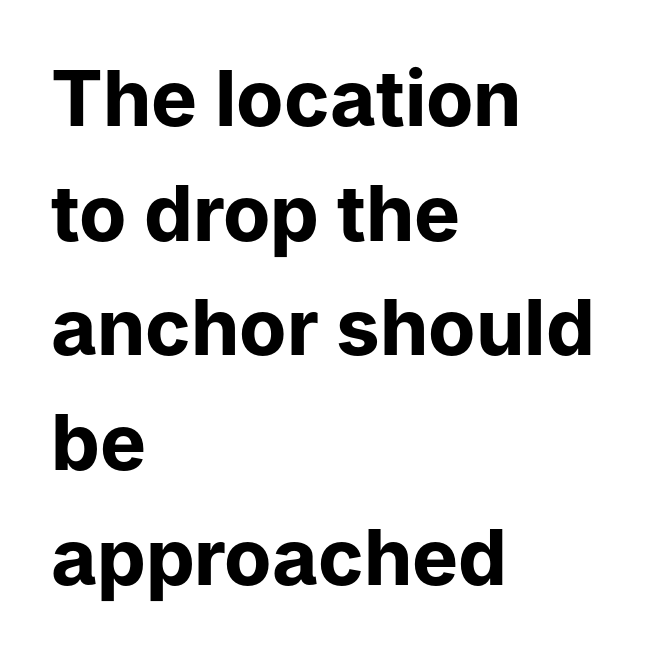
The image shows 77 px bold sans-serif type, upright; set left-aligned, normal line spacing (1.49x), normal letter spacing, not underlined; low stroke contrast and a medium x-height.
